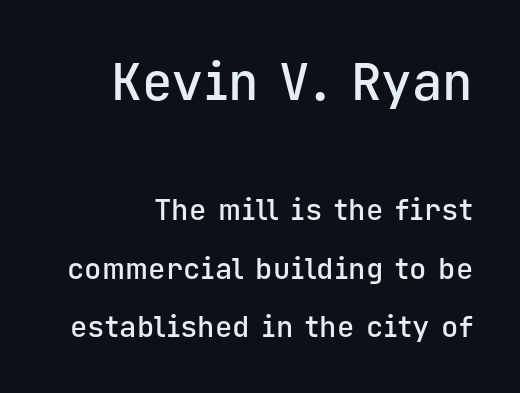
The image shows 51 px semibold sans-serif type, upright, monospaced; set right-aligned, loose line spacing (2.01x), normal letter spacing, not underlined; the first (top) block is 1.76x larger; low stroke contrast and a medium x-height.
